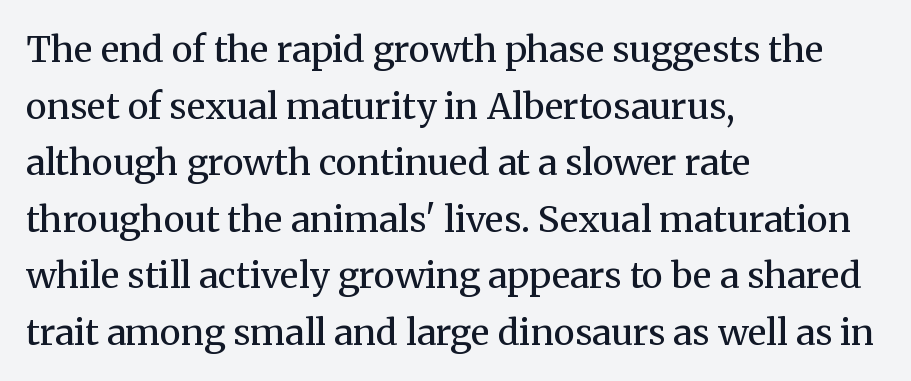
{"serif": "yes", "italic": "no", "bold": "no", "weight": "regular", "width": "normal", "stroke_contrast": "medium", "x_height": "medium", "monospaced": "no", "underline": "no", "align": "left", "line_spacing": "normal", "line_spacing_ratio": 1.57, "letter_spacing": "normal", "letter_spacing_em": 0.0, "glyph_px": 36}
